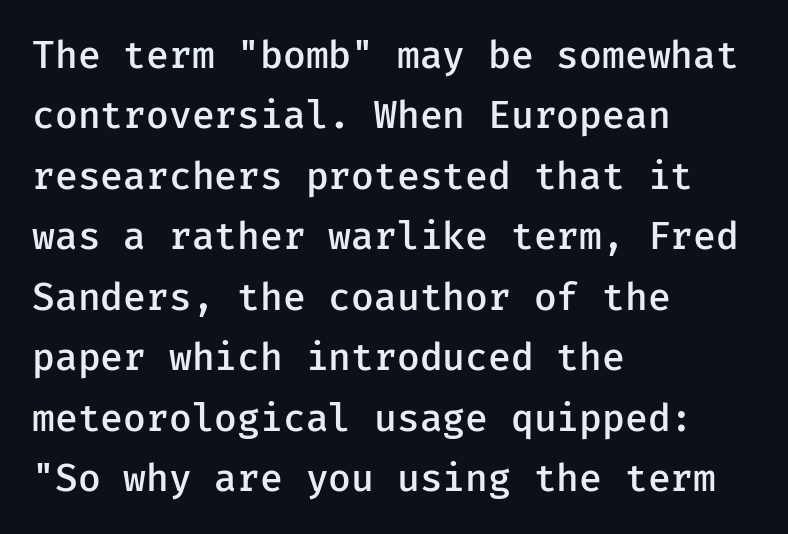
Q: Is the text bold? A: Semi-bold.
Q: Is the text italic (slanted)? A: No, it is upright.
Q: Is the typeface a serif or a sans-serif typeface? A: Sans-serif.
Q: Is the text underlined? A: No.
Q: How is the paragraph aligned? A: Left-aligned.
Q: Is the spacing between letters normal or unusually wide? A: Normal.
Q: Is the spacing between lines tight, normal or loose? A: Normal.
Q: Width (condensed, normal, or wide)? A: Normal.
Q: Stroke contrast? A: Low.
Q: x-height? A: Medium.
